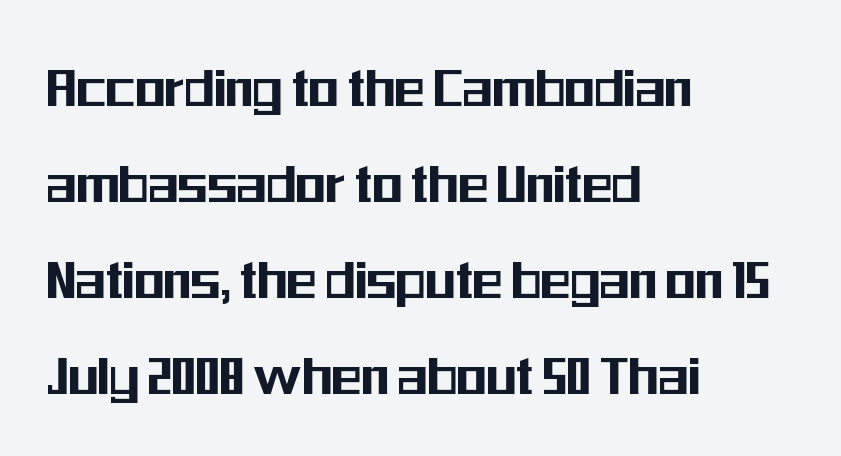
The image shows 62 px condensed sans-serif type, upright; set left-aligned, normal line spacing (1.55x), normal letter spacing, not underlined; medium stroke contrast and a medium x-height.
